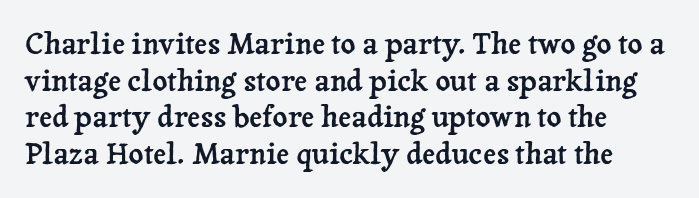
The image shows 29 px serif type, upright; set left-aligned, normal line spacing (1.26x), normal letter spacing, not underlined; low stroke contrast and a medium x-height.
